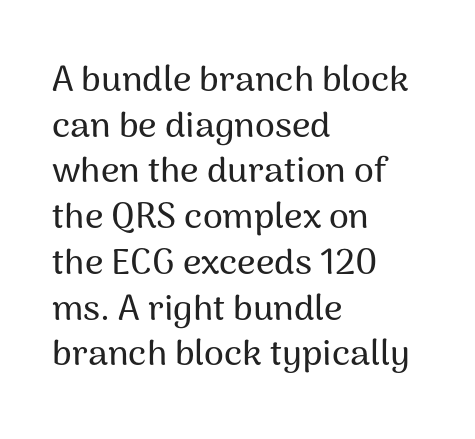
The image shows 36 px sans-serif type, upright; set left-aligned, normal line spacing (1.27x), normal letter spacing, not underlined; medium stroke contrast and a medium x-height.
